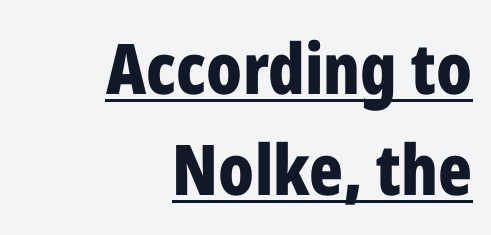
{"serif": "no", "italic": "no", "bold": "yes", "weight": "bold", "width": "condensed", "stroke_contrast": "low", "x_height": "medium", "monospaced": "no", "underline": "yes", "align": "right", "line_spacing": "normal", "line_spacing_ratio": 1.44, "letter_spacing": "normal", "letter_spacing_em": 0.0, "glyph_px": 70}
